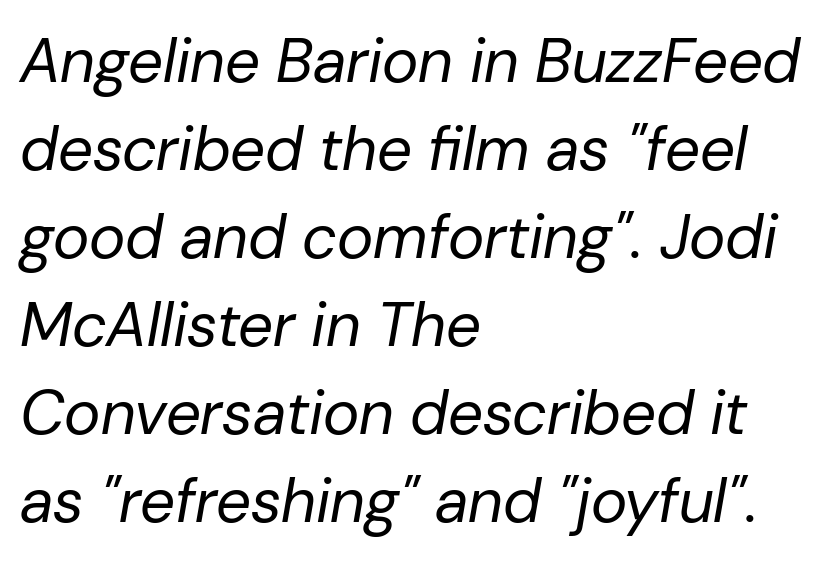
These lines sit exactly where default settings would place them. Underlining? Definitely not there. No extra tracking has been applied to these lines. Is the block centered? No — it sits flush against the left margin. The typeface has the unassuming heft of standard copy or less. This sample has the flowing, uneven cadence of proportional lettering.
